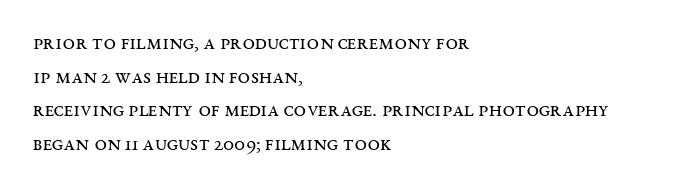
Q: Is the text bold? A: No.
Q: Is the text italic (slanted)? A: No, it is upright.
Q: Is the text underlined? A: No.
Q: How is the paragraph aligned? A: Left-aligned.
Q: Is the spacing between letters normal or unusually wide? A: Normal.
Q: Is the spacing between lines tight, normal or loose? A: Normal.
